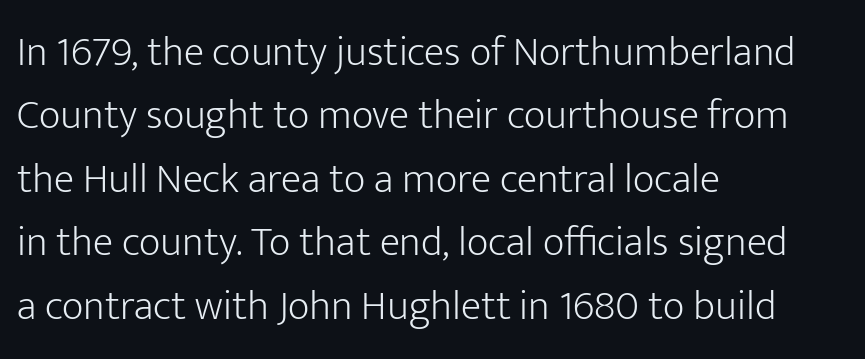
The image shows 42 px light sans-serif type, upright; set left-aligned, normal line spacing (1.51x), normal letter spacing, not underlined; low stroke contrast and a medium x-height.
